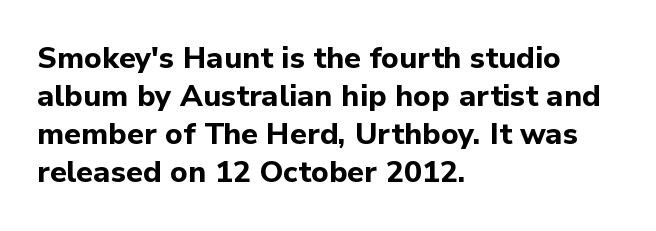
Q: Is the text bold? A: Yes.
Q: Is the text italic (slanted)? A: No, it is upright.
Q: Is the typeface a serif or a sans-serif typeface? A: Sans-serif.
Q: Is the text underlined? A: No.
Q: How is the paragraph aligned? A: Left-aligned.
Q: Is the spacing between letters normal or unusually wide? A: Normal.
Q: Is the spacing between lines tight, normal or loose? A: Normal.
Q: Width (condensed, normal, or wide)? A: Normal.
Q: Stroke contrast? A: Low.
Q: x-height? A: Medium.
Q: Monospaced? A: No.
